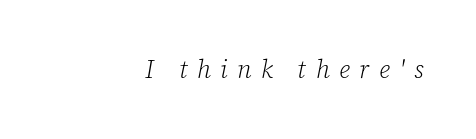
Just letters on the line, the space beneath them empty. The tracking reads as deliberately expanded to a designer's eye. The face looks like a standard text weight, possibly lighter. Rendered with sloped, italic letterforms. The typesetter chose a ragged-left arrangement here.
